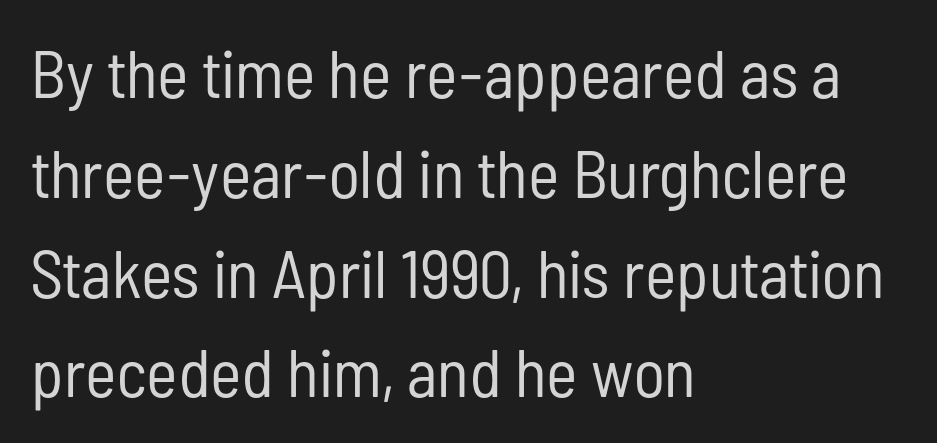
Standard letterfit; no display-style spreading of the glyphs. Regarding leading, the lines here are spaced in the standard way. Decoration check: the copy has no underline. The weight tops out at a normal text grade.
